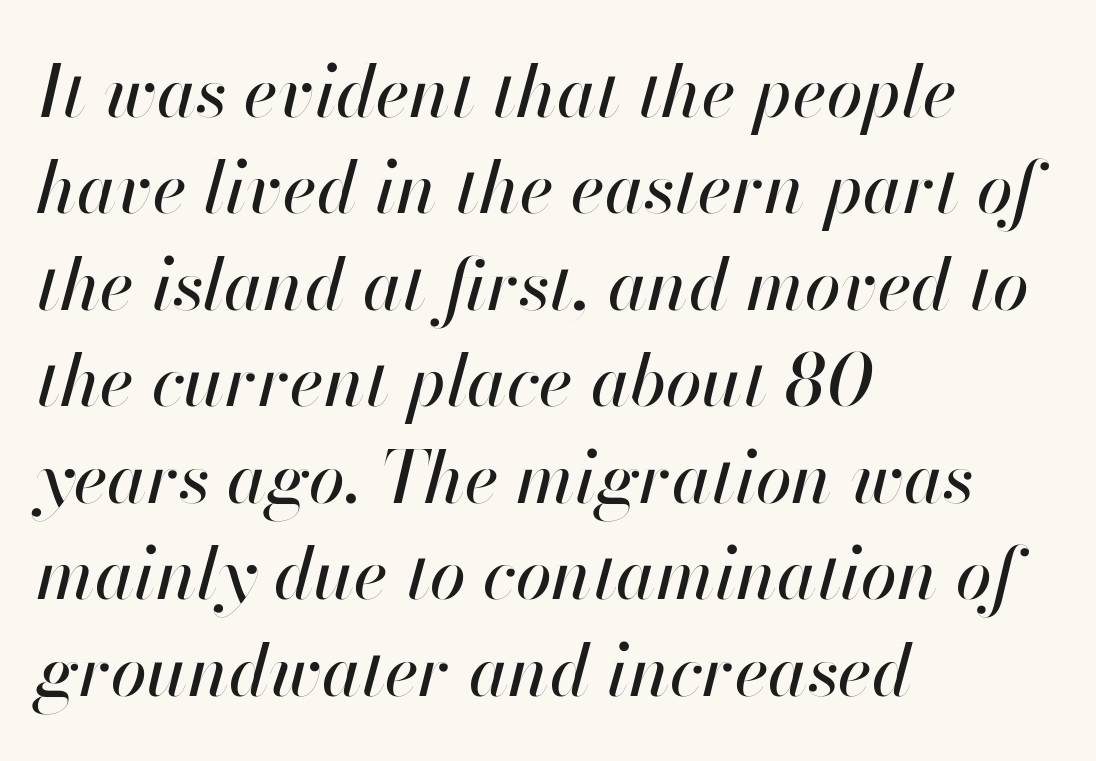
Q: Is the text italic (slanted)? A: Yes, it leans right by about 13 degrees.
Q: Is the text underlined? A: No.
Q: How is the paragraph aligned? A: Left-aligned.
Q: Is the spacing between letters normal or unusually wide? A: Normal.
Q: Is the spacing between lines tight, normal or loose? A: Normal.
Q: Width (condensed, normal, or wide)? A: Normal.
Q: Stroke contrast? A: High.
Q: x-height? A: Small.
Q: Monospaced? A: No.
